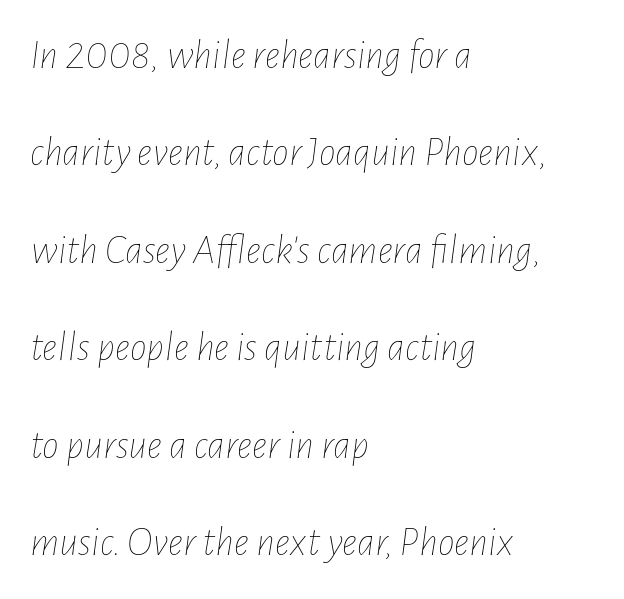
Q: Is the text bold? A: No.
Q: Is the text italic (slanted)? A: Yes, it leans right by about 7 degrees.
Q: Is the text underlined? A: No.
Q: How is the paragraph aligned? A: Left-aligned.
Q: Is the spacing between letters normal or unusually wide? A: Normal.
Q: Is the spacing between lines tight, normal or loose? A: Loose.
Q: Width (condensed, normal, or wide)? A: Condensed.
Q: Stroke contrast? A: Low.
Q: x-height? A: Medium.
Q: Monospaced? A: No.
